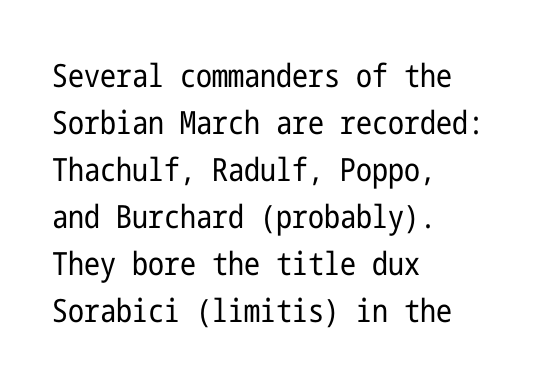
Q: Is the text bold? A: No.
Q: Is the text italic (slanted)? A: No, it is upright.
Q: Is the typeface a serif or a sans-serif typeface? A: Sans-serif.
Q: Is the text underlined? A: No.
Q: How is the paragraph aligned? A: Left-aligned.
Q: Is the spacing between letters normal or unusually wide? A: Normal.
Q: Is the spacing between lines tight, normal or loose? A: Normal.
Q: Width (condensed, normal, or wide)? A: Condensed.
Q: Stroke contrast? A: Low.
Q: x-height? A: Medium.
